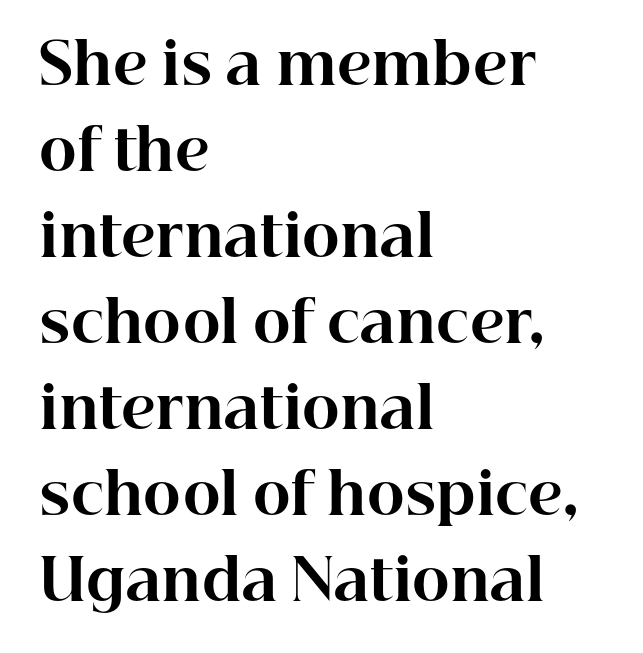
Q: Is the text bold? A: Yes.
Q: Is the text italic (slanted)? A: No, it is upright.
Q: Is the typeface a serif or a sans-serif typeface? A: Serif.
Q: Is the text underlined? A: No.
Q: How is the paragraph aligned? A: Left-aligned.
Q: Is the spacing between letters normal or unusually wide? A: Normal.
Q: Is the spacing between lines tight, normal or loose? A: Normal.
Q: Width (condensed, normal, or wide)? A: Normal.
Q: Stroke contrast? A: High.
Q: x-height? A: Medium.
Q: Monospaced? A: No.
